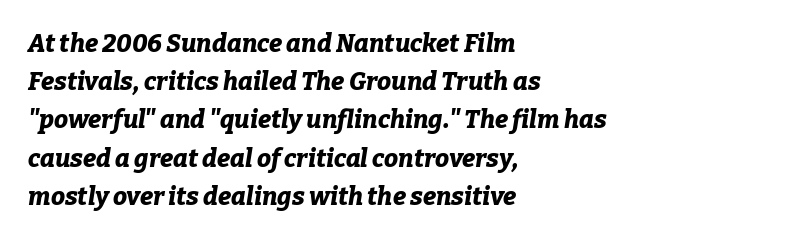
You can tell it's italic because the verticals aren't actually vertical. The gaps between neighbouring characters are ordinary and unremarkable. Casual observation: everything's shoved over to the left. Nobody drew a line under any word here.
